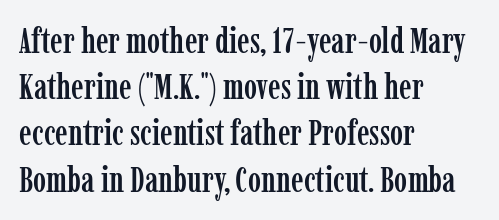
The image shows 35 px condensed serif type, upright; set left-aligned, normal line spacing (1.32x), normal letter spacing, not underlined; low stroke contrast and a medium x-height.
